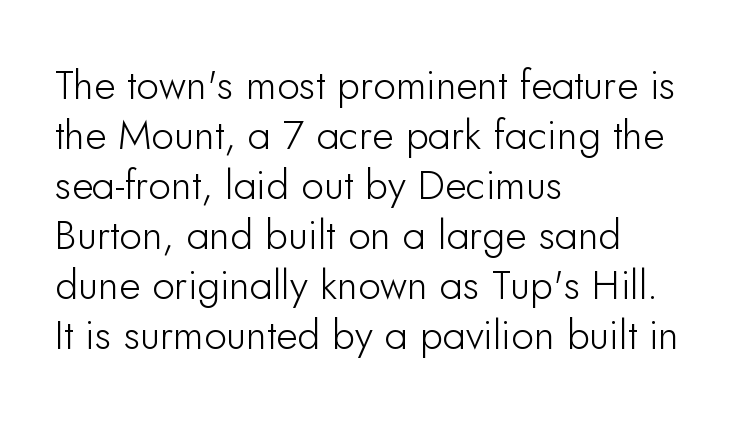
Q: Is the text italic (slanted)? A: No, it is upright.
Q: Is the typeface a serif or a sans-serif typeface? A: Sans-serif.
Q: Is the text underlined? A: No.
Q: How is the paragraph aligned? A: Left-aligned.
Q: Is the spacing between letters normal or unusually wide? A: Normal.
Q: Width (condensed, normal, or wide)? A: Normal.
Q: Stroke contrast? A: Low.
Q: x-height? A: Small.
Q: Monospaced? A: No.
